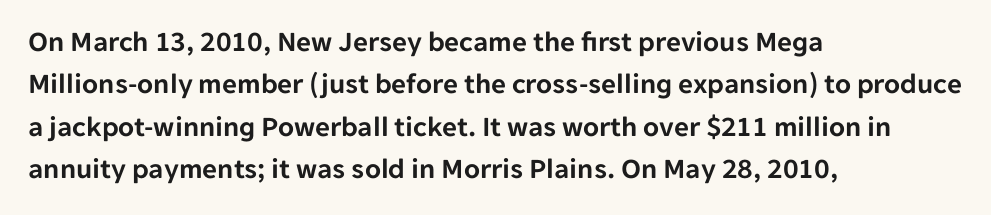
The image shows 29 px sans-serif type, upright; set left-aligned, normal line spacing (1.46x), normal letter spacing, not underlined; low stroke contrast and a medium x-height.
